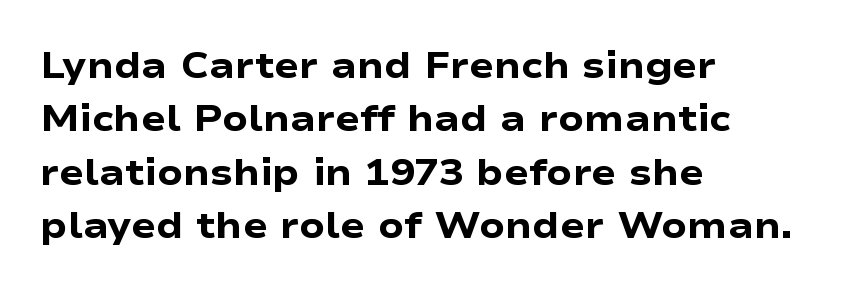
{"serif": "no", "italic": "no", "bold": "yes", "weight": "heavy", "width": "wide", "stroke_contrast": "low", "x_height": "medium", "monospaced": "no", "underline": "no", "align": "left", "line_spacing": "normal", "line_spacing_ratio": 1.44, "letter_spacing": "normal", "letter_spacing_em": 0.0, "glyph_px": 37}
